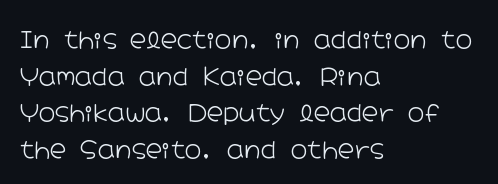
Q: Is the text bold? A: No.
Q: Is the text italic (slanted)? A: No, it is upright.
Q: Is the text underlined? A: No.
Q: How is the paragraph aligned? A: Left-aligned.
Q: Is the spacing between letters normal or unusually wide? A: Normal.
Q: Is the spacing between lines tight, normal or loose? A: Normal.
